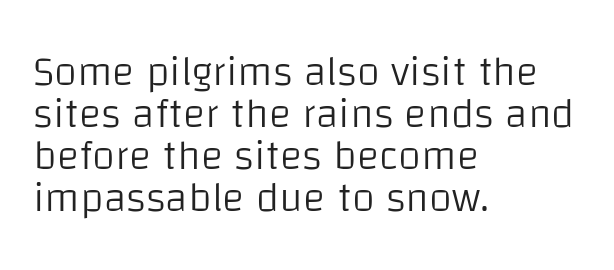
Q: Is the text bold? A: No.
Q: Is the text italic (slanted)? A: No, it is upright.
Q: Is the typeface a serif or a sans-serif typeface? A: Sans-serif.
Q: Is the text underlined? A: No.
Q: How is the paragraph aligned? A: Left-aligned.
Q: Is the spacing between letters normal or unusually wide? A: Normal.
Q: Is the spacing between lines tight, normal or loose? A: Tight.
Q: Width (condensed, normal, or wide)? A: Normal.
Q: Stroke contrast? A: Low.
Q: x-height? A: Large.
Q: Monospaced? A: No.
